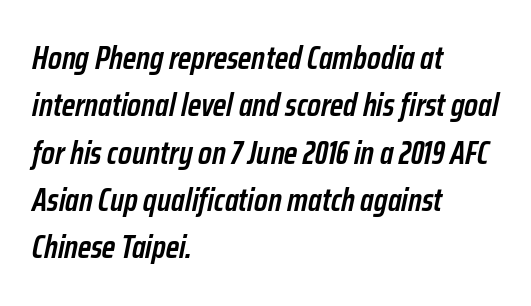
{"italic": "yes", "lean": "right", "slant_degrees": 12, "bold": "semi", "weight": "semibold", "width": "condensed", "stroke_contrast": "low", "x_height": "medium", "monospaced": "no", "underline": "no", "align": "left", "line_spacing": "normal", "line_spacing_ratio": 1.48, "letter_spacing": "normal", "letter_spacing_em": 0.0, "glyph_px": 32}
